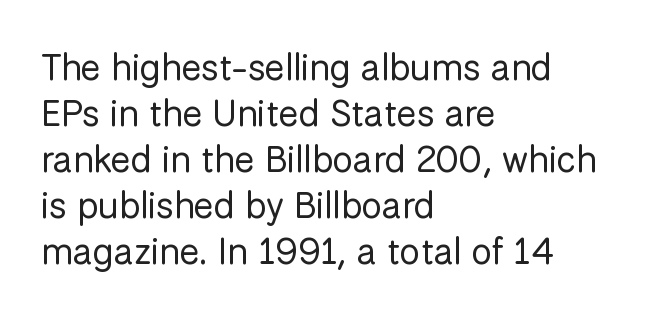
Are there feet on the stems? There aren't — it's a sans. The string is rendered with underlining switched off. Characters remain perfectly vertical along every line. Caption: multi-line text, flush left, ragged right. The letters sit at their default tracking, neither squeezed nor spread.
